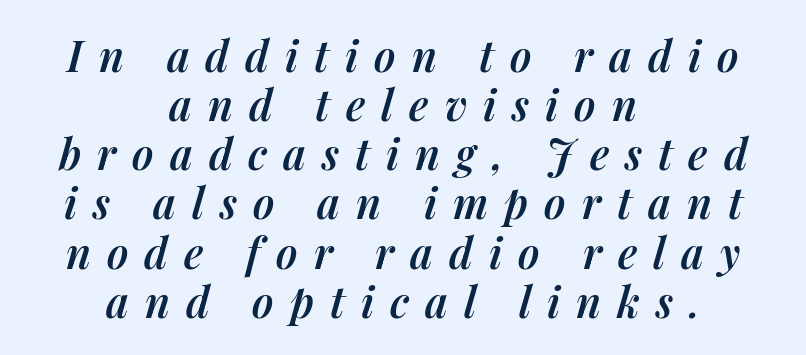
Q: Is the text bold? A: Semi-bold.
Q: Is the text italic (slanted)? A: Yes, it leans right by about 14 degrees.
Q: Is the text underlined? A: No.
Q: How is the paragraph aligned? A: Centered.
Q: Is the spacing between letters normal or unusually wide? A: Unusually wide.
Q: Width (condensed, normal, or wide)? A: Normal.
Q: Stroke contrast? A: Medium.
Q: x-height? A: Medium.
Q: Monospaced? A: No.
